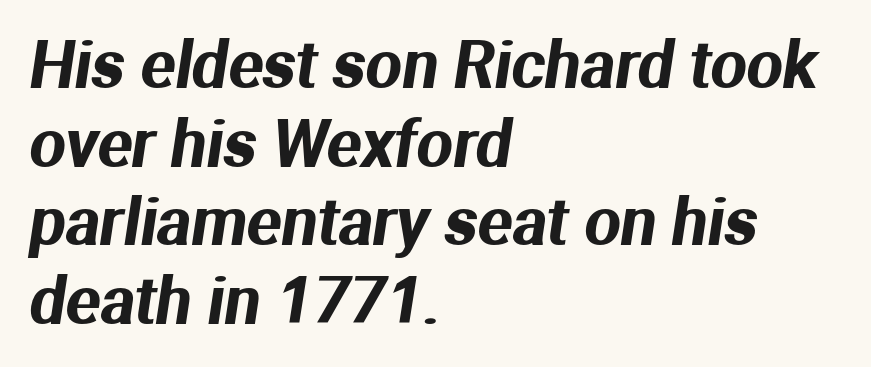
Q: Is the typeface a serif or a sans-serif typeface? A: Sans-serif.
Q: Is the text underlined? A: No.
Q: How is the paragraph aligned? A: Left-aligned.
Q: Is the spacing between letters normal or unusually wide? A: Normal.
Q: Width (condensed, normal, or wide)? A: Normal.
Q: Stroke contrast? A: Medium.
Q: x-height? A: Medium.
Q: Monospaced? A: No.
